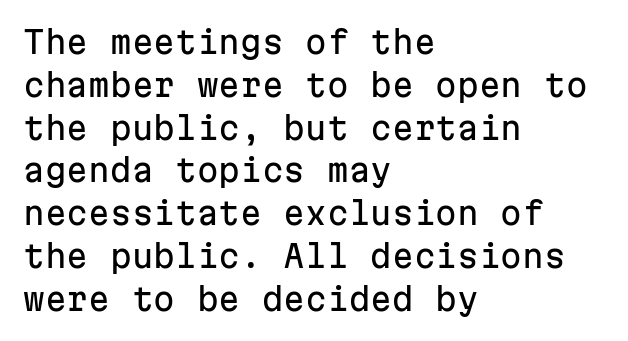
Q: Is the text italic (slanted)? A: No, it is upright.
Q: Is the typeface a serif or a sans-serif typeface? A: Sans-serif.
Q: Is the text underlined? A: No.
Q: How is the paragraph aligned? A: Left-aligned.
Q: Is the spacing between letters normal or unusually wide? A: Normal.
Q: Is the spacing between lines tight, normal or loose? A: Normal.
Q: Width (condensed, normal, or wide)? A: Normal.
Q: Stroke contrast? A: Low.
Q: x-height? A: Medium.
Q: Monospaced? A: Yes.
